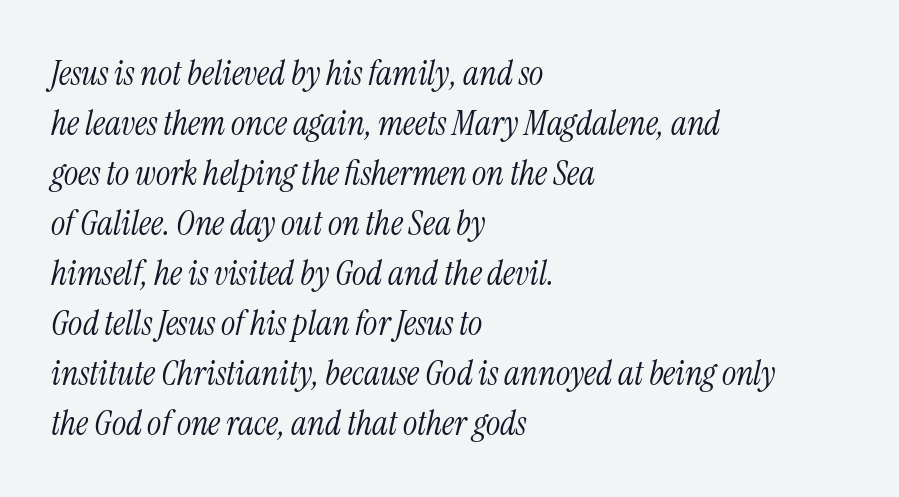
{"serif": "yes", "italic": "yes", "lean": "right", "slant_degrees": 13, "bold": "no", "weight": "light", "width": "condensed", "stroke_contrast": "medium", "x_height": "medium", "monospaced": "no", "underline": "no", "align": "left", "line_spacing": "normal", "line_spacing_ratio": 1.47, "letter_spacing": "normal", "letter_spacing_em": 0.0, "glyph_px": 34}
